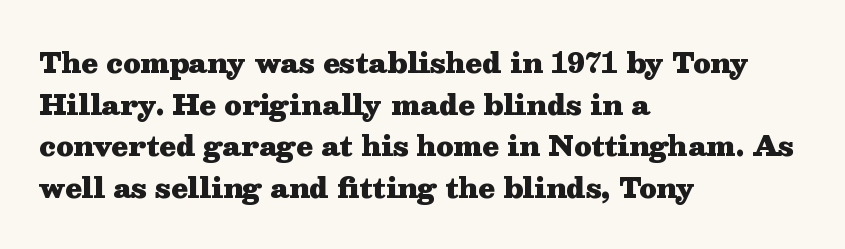
{"italic": "no", "bold": "yes", "underline": "no", "align": "left", "line_spacing": "normal", "line_spacing_ratio": 1.54, "letter_spacing": "normal", "letter_spacing_em": 0.0, "glyph_px": 27}
